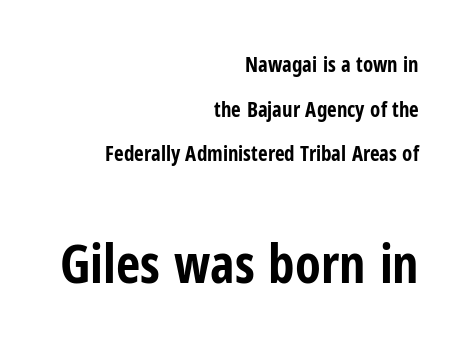
{"serif": "no", "italic": "no", "bold": "yes", "weight": "bold", "width": "condensed", "stroke_contrast": "low", "x_height": "medium", "monospaced": "no", "underline": "no", "align": "right", "line_spacing": "loose", "line_spacing_ratio": 2.13, "letter_spacing": "normal", "letter_spacing_em": 0.0, "larger_block": "second", "size_ratio": 2.52, "glyph_px": 53}
